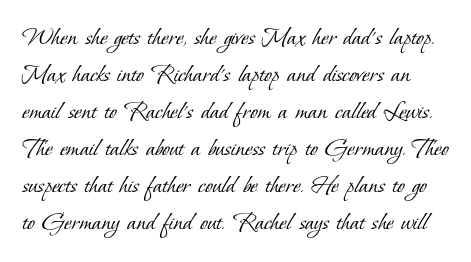
Between one letter and the next there's only the usual sliver of space. Character widths vary here, with narrow letters taking less room than wide ones. The leading is moderate, giving the passage an even texture. These glyphs show unthickened strokes, regular width or finer. Classification — serif. Bare-footed words on every line.
